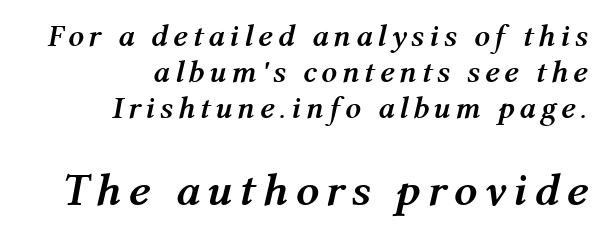
{"italic": "yes", "lean": "right", "slant_degrees": 12, "bold": "yes", "weight": "semibold", "width": "normal", "stroke_contrast": "medium", "x_height": "medium", "monospaced": "no", "underline": "no", "align": "right", "line_spacing_ratio": 1.16, "larger_block": "second", "size_ratio": 1.48, "glyph_px": 46}
